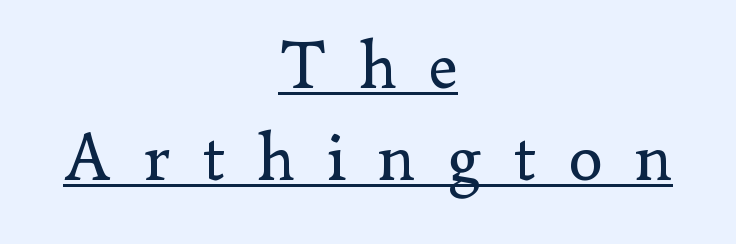
The image shows 69 px regular-weight serif type, upright; set centered, normal line spacing (1.33x), unusually wide letter spacing (+0.46 em), underlined; low stroke contrast and a small x-height.
